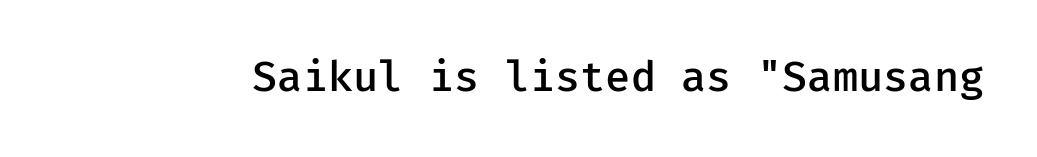
Q: Is the text bold? A: Semi-bold.
Q: Is the text italic (slanted)? A: No, it is upright.
Q: Is the typeface a serif or a sans-serif typeface? A: Sans-serif.
Q: Is the text underlined? A: No.
Q: Is the spacing between letters normal or unusually wide? A: Normal.
Q: Width (condensed, normal, or wide)? A: Normal.
Q: Stroke contrast? A: Low.
Q: x-height? A: Medium.
